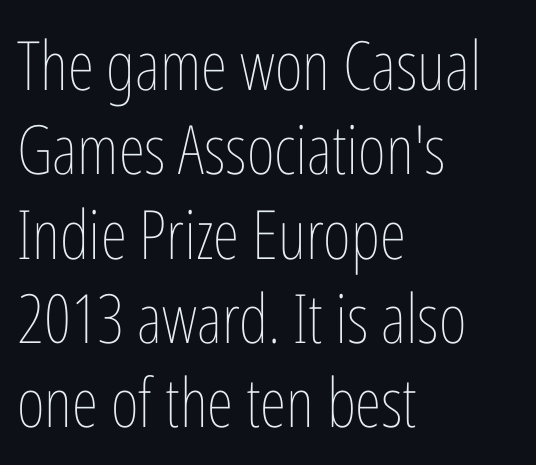
The image shows 68 px thin, condensed type, upright; set left-aligned, line spacing 1.24x, normal letter spacing, not underlined; low stroke contrast and a medium x-height.
